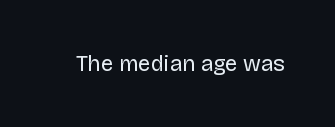
{"italic": "no", "bold": "no", "underline": "no", "letter_spacing": "normal", "letter_spacing_em": 0.0, "glyph_px": 22}
